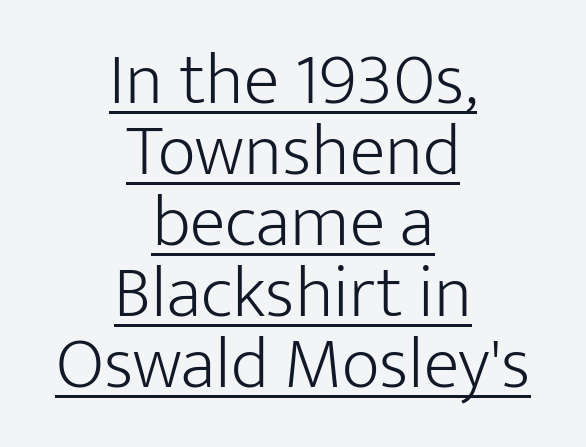
The image shows 74 px light sans-serif type, upright; set centered, tight line spacing (0.96x), normal letter spacing, underlined; low stroke contrast and a medium x-height.
